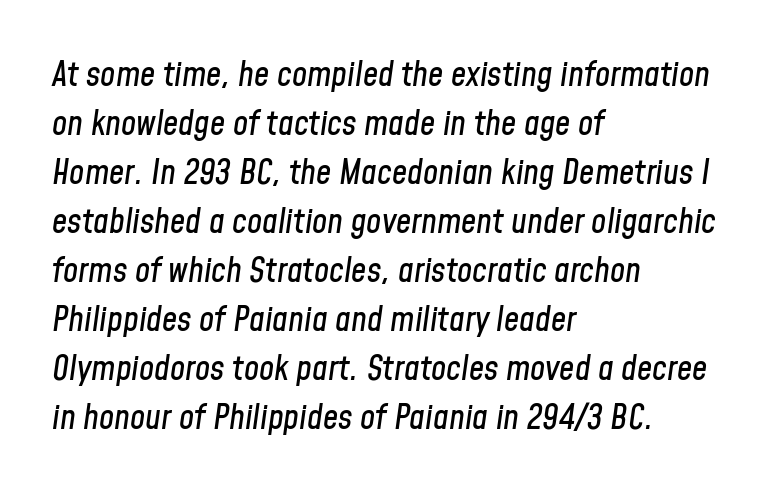
The image shows 34 px condensed type, italic (leaning right); set left-aligned, normal line spacing (1.44x), normal letter spacing, not underlined; low stroke contrast and a medium x-height.
